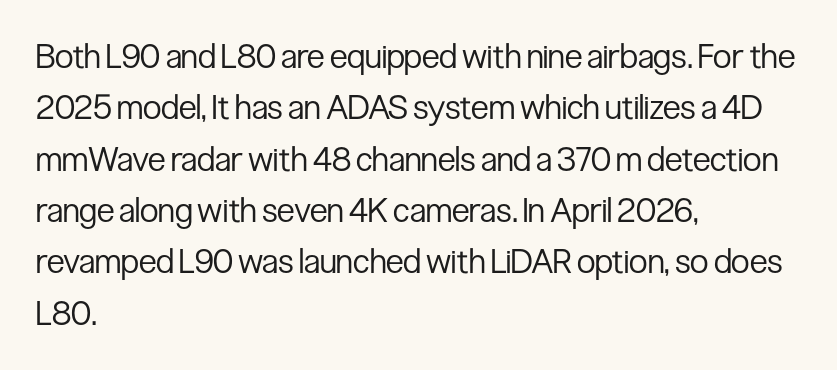
{"serif": "no", "italic": "no", "bold": "no", "weight": "regular", "width": "condensed", "stroke_contrast": "low", "x_height": "medium", "monospaced": "no", "underline": "no", "align": "left", "line_spacing": "normal", "line_spacing_ratio": 1.51, "letter_spacing": "normal", "letter_spacing_em": 0.0, "glyph_px": 34}
